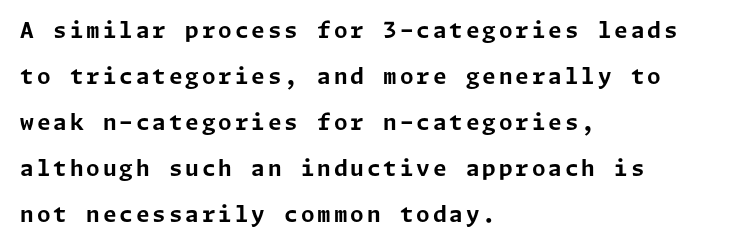
The image shows 22 px bold type, upright; set left-aligned, loose line spacing (2.09x), not underlined.
